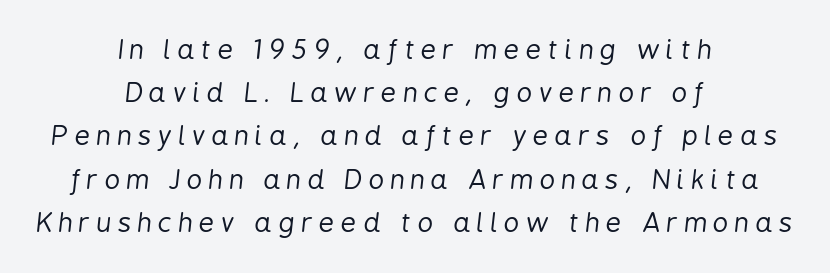
The image shows 27 px text type, italic (leaning right); set centered, normal line spacing (1.6x), unusually wide letter spacing (+0.24 em), not underlined.
